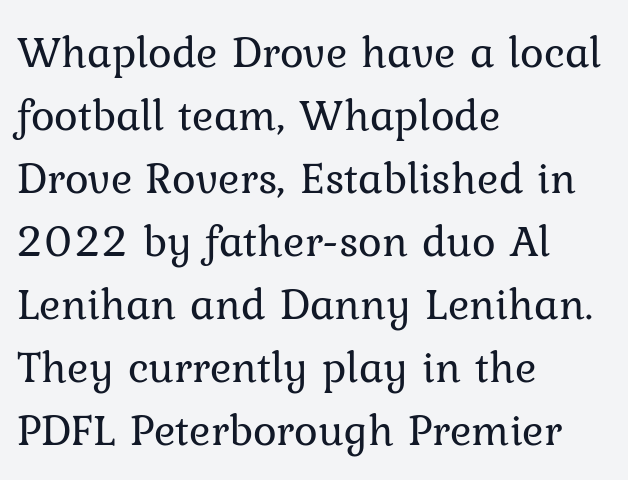
{"serif": "yes", "italic": "no", "bold": "no", "weight": "regular", "width": "normal", "stroke_contrast": "low", "x_height": "medium", "monospaced": "no", "underline": "no", "align": "left", "line_spacing": "normal", "line_spacing_ratio": 1.4, "letter_spacing": "normal", "letter_spacing_em": 0.0, "glyph_px": 45}
